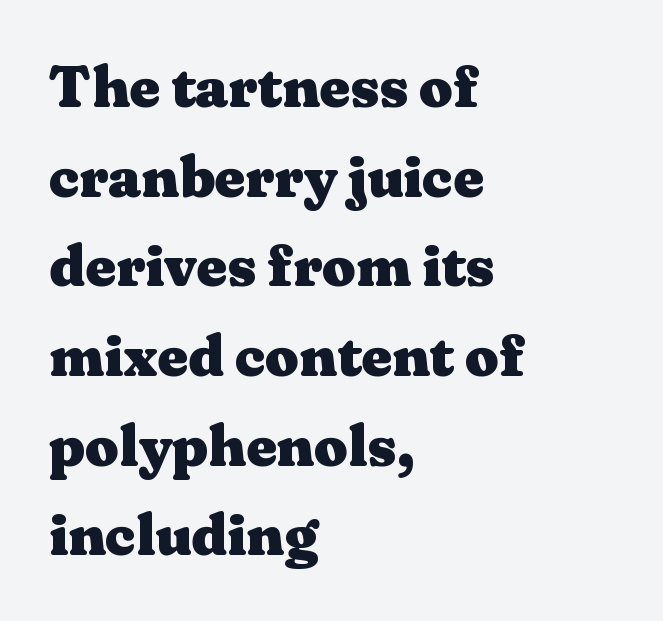
{"serif": "yes", "italic": "no", "bold": "yes", "weight": "heavy", "width": "wide", "stroke_contrast": "medium", "x_height": "medium", "monospaced": "no", "underline": "no", "align": "left", "line_spacing": "normal", "line_spacing_ratio": 1.52, "letter_spacing": "normal", "letter_spacing_em": 0.0, "glyph_px": 59}
